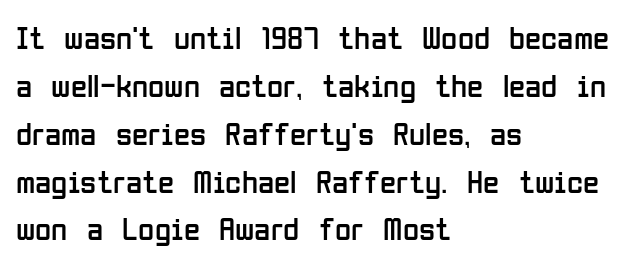
{"serif": "no", "italic": "no", "bold": "no", "weight": "regular", "width": "condensed", "stroke_contrast": "low", "x_height": "medium", "monospaced": "no", "underline": "no", "align": "left", "line_spacing": "normal", "line_spacing_ratio": 1.45, "letter_spacing": "normal", "letter_spacing_em": 0.0, "glyph_px": 33}
